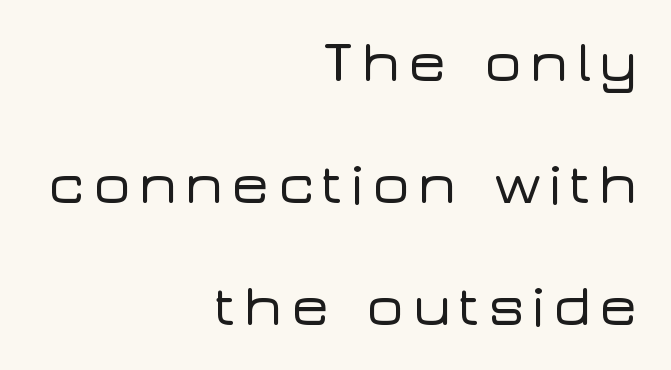
Q: Is the text italic (slanted)? A: No, it is upright.
Q: Is the typeface a serif or a sans-serif typeface? A: Sans-serif.
Q: Is the text underlined? A: No.
Q: How is the paragraph aligned? A: Right-aligned.
Q: Is the spacing between lines tight, normal or loose? A: Loose.
Q: Width (condensed, normal, or wide)? A: Wide.
Q: Stroke contrast? A: Low.
Q: x-height? A: Medium.
Q: Monospaced? A: No.
